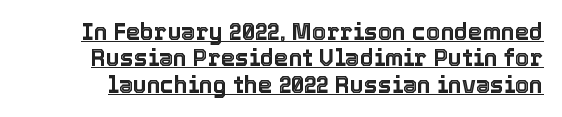
Observe the ordinary spacing: letters are neighbours, not strangers. Designer's note — italics off, roman on. Whoever set this chose condensed vertical rhythm over breathing room. You can see a thin bar hugging the bottom of the glyphs.
